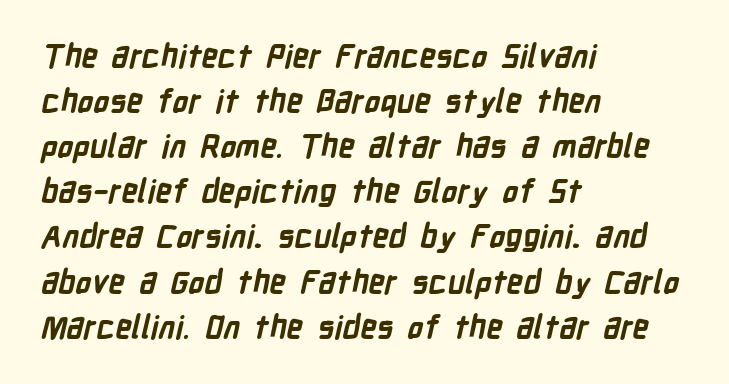
The area under the type is left untouched. The font family rendered here belongs to the sans-serif group. Teacher's note: observe the even left margin — that is flush-left alignment. Varying glyph widths throughout — classic text-font behaviour. Horizontal bands of white between lines are of average thickness.
